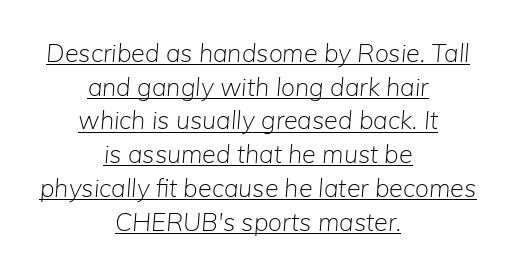
These glyphs show unthickened strokes, regular width or finer. Underlining? Definitely there. The lines are quadded center. The face used here has a pronounced slope to its letters.
